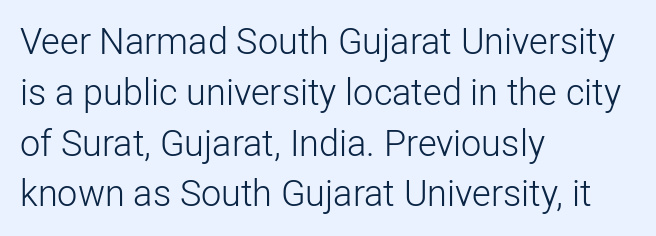
The image shows 36 px light sans-serif type, upright; set left-aligned, normal line spacing (1.41x), normal letter spacing, not underlined; low stroke contrast and a medium x-height.
